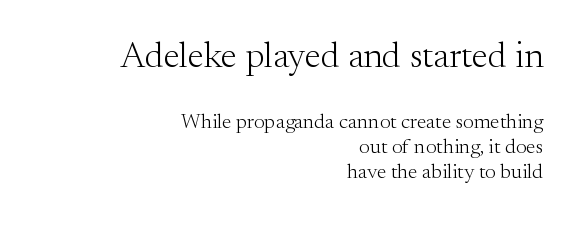
The image shows 36 px light serif type, upright; set right-aligned, line spacing 1.2x, normal letter spacing, not underlined; the first (top) block is 1.71x larger; medium stroke contrast and a small x-height.
